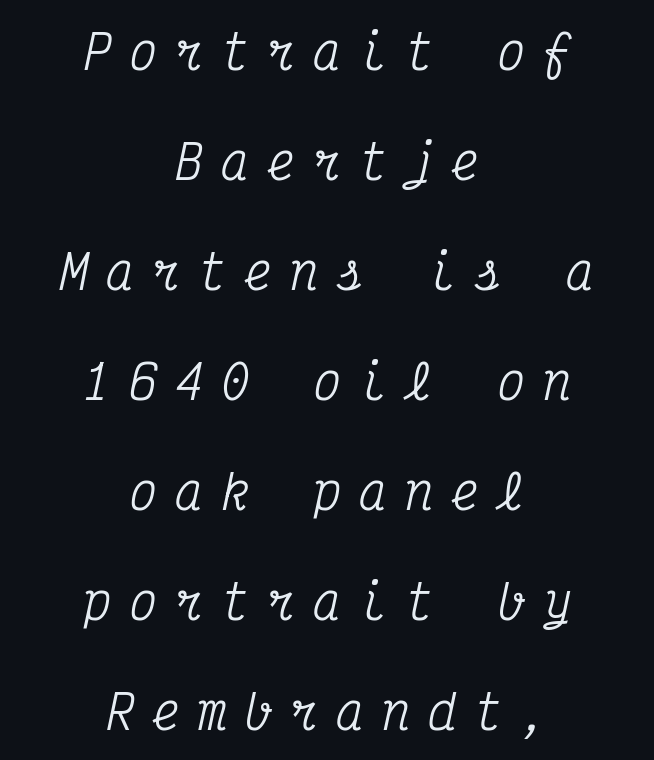
{"serif": "yes", "italic": "yes", "lean": "right", "slant_degrees": 12, "width": "condensed", "stroke_contrast": "medium", "x_height": "medium", "monospaced": "yes", "underline": "no", "align": "center", "line_spacing": "loose", "line_spacing_ratio": 2.34, "letter_spacing": "wide", "letter_spacing_em": 0.38, "glyph_px": 47}
